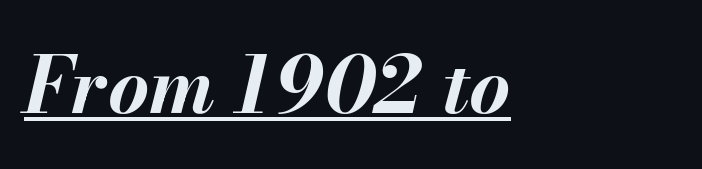
{"italic": "yes", "lean": "right", "slant_degrees": 13, "bold": "yes", "weight": "bold", "width": "normal", "stroke_contrast": "medium", "x_height": "small", "monospaced": "no", "underline": "yes", "align": "left", "letter_spacing": "normal", "letter_spacing_em": 0.0, "glyph_px": 79}
